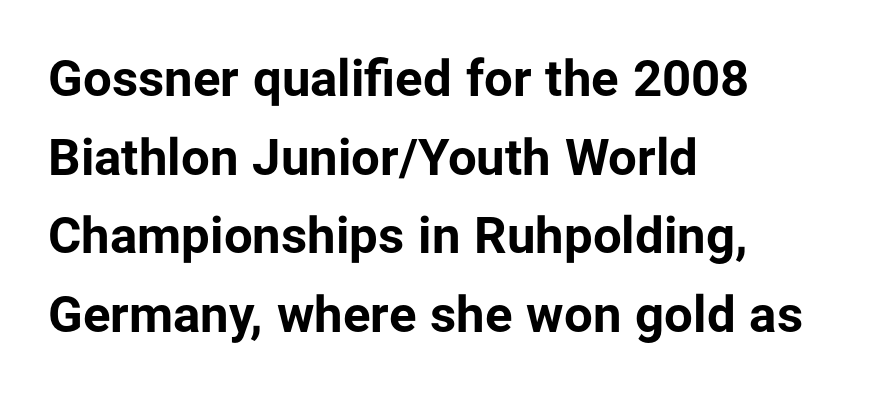
The image shows 51 px bold sans-serif type, upright; set left-aligned, normal line spacing (1.54x), normal letter spacing, not underlined; low stroke contrast and a medium x-height.
